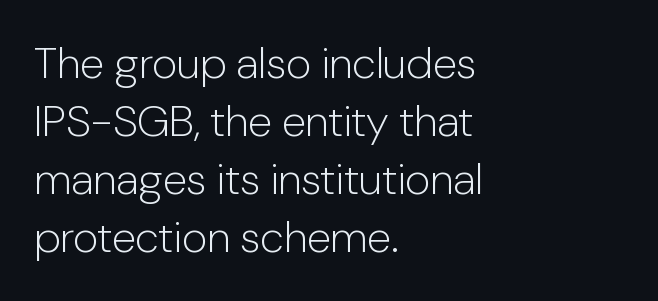
Q: Is the text bold? A: No.
Q: Is the text italic (slanted)? A: No, it is upright.
Q: Is the typeface a serif or a sans-serif typeface? A: Sans-serif.
Q: Is the text underlined? A: No.
Q: How is the paragraph aligned? A: Left-aligned.
Q: Is the spacing between letters normal or unusually wide? A: Normal.
Q: Is the spacing between lines tight, normal or loose? A: Normal.
Q: Width (condensed, normal, or wide)? A: Normal.
Q: Stroke contrast? A: Low.
Q: x-height? A: Medium.
Q: Monospaced? A: No.
